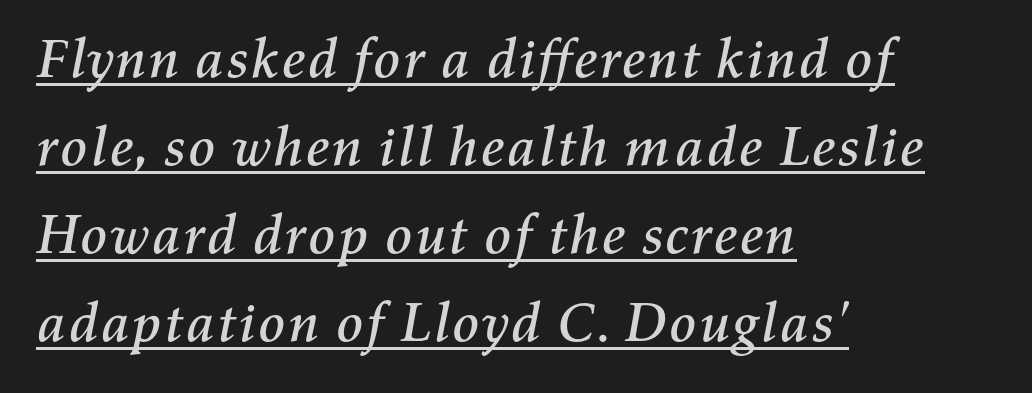
The paragraph has a hard left edge and a soft right edge. When letters slant like this, we call the style italic. Each new line begins a customary step beneath the previous one. Each letter keeps its own natural width here, so spacing adapts to shape.
